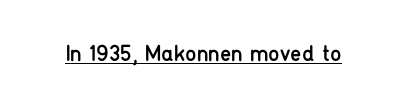
{"italic": "no", "bold": "no", "underline": "yes", "letter_spacing": "normal", "letter_spacing_em": 0.0, "glyph_px": 23}
